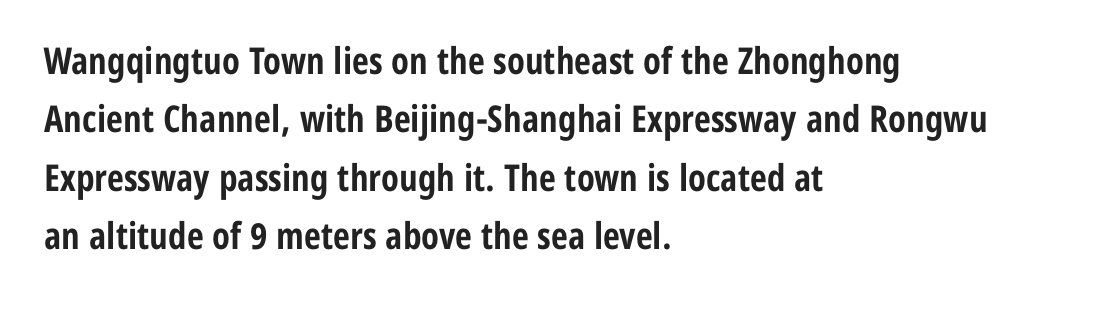
This rendering employs a face without finishing strokes, i.e., a sans-serif. Look at the tracking — it's just the regular setting, nothing added. Horizontally, the lines are justified to the leading edge only. These lines carry a lot of weight — the face is fully bold. Character widths vary here, with narrow letters taking less room than wide ones. A roman cut, with each character standing at attention.
